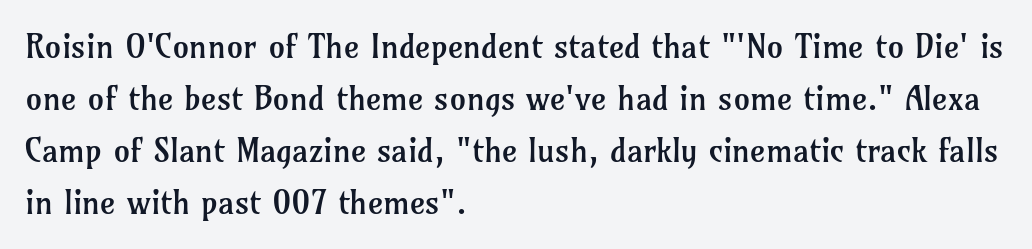
{"serif": "yes", "italic": "no", "bold": "no", "weight": "regular", "width": "normal", "stroke_contrast": "low", "x_height": "medium", "monospaced": "no", "underline": "no", "align": "left", "line_spacing": "normal", "line_spacing_ratio": 1.58, "letter_spacing": "normal", "letter_spacing_em": 0.0, "glyph_px": 33}
